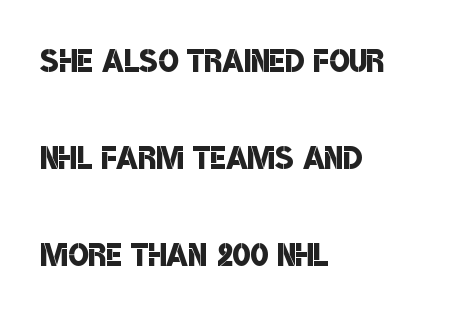
The image shows 43 px semibold, condensed sans-serif type; set left-aligned, loose line spacing (2.26x), normal letter spacing, not underlined; low stroke contrast and a large x-height.
